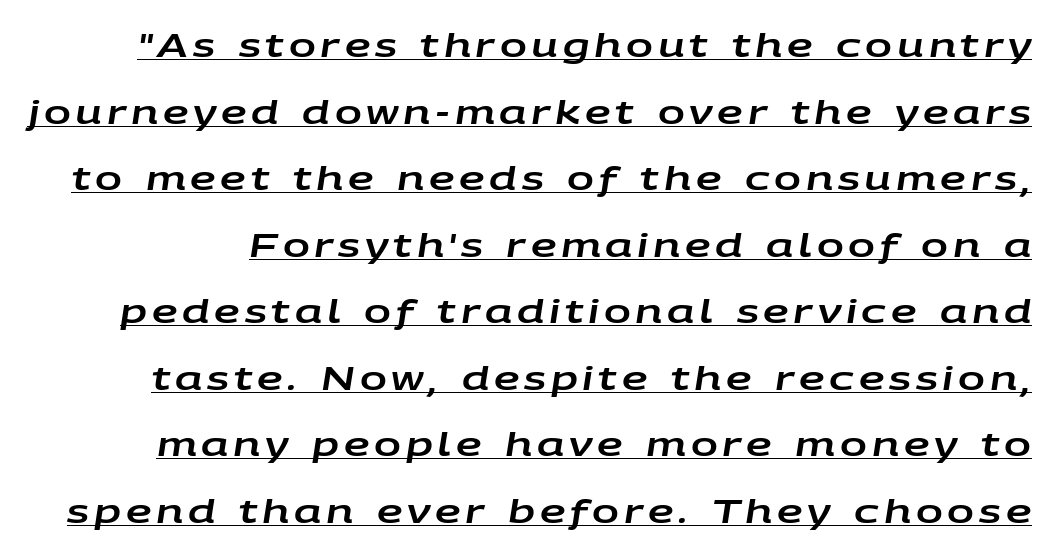
{"italic": "yes", "lean": "right", "slant_degrees": 9, "width": "wide", "stroke_contrast": "low", "x_height": "large", "monospaced": "no", "underline": "yes", "line_spacing": "loose", "line_spacing_ratio": 2.08, "glyph_px": 32}
